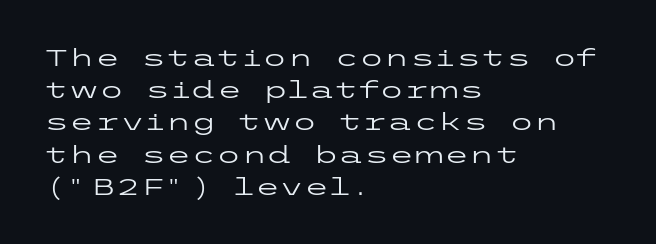
Regarding leading, the lines here are spaced in the standard way. The setting favours the left margin, as ordinary paragraphs usually do. The typeface has the unassuming heft of standard copy or less. The tracking reads as untouched default to a designer's eye. Type without underlining. Vertical strokes here are truly vertical.
